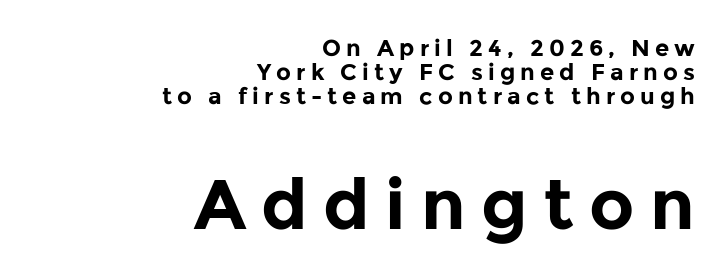
The image shows 70 px bold sans-serif type, upright; set right-aligned, tight line spacing (1.04x), unusually wide letter spacing (+0.22 em), not underlined; the second (bottom) block is 3.04x larger; low stroke contrast and a medium x-height.
